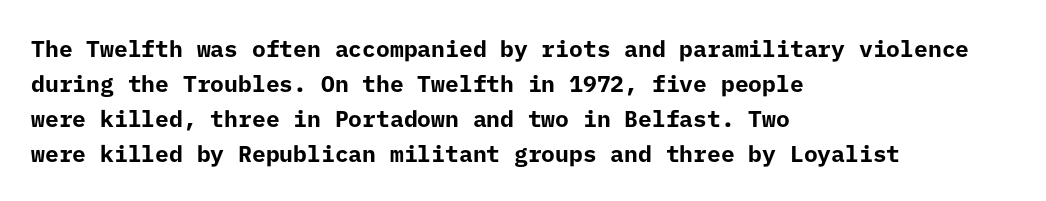
{"italic": "no", "bold": "yes", "underline": "no", "align": "left", "line_spacing": "normal", "line_spacing_ratio": 1.52, "letter_spacing": "normal", "letter_spacing_em": 0.0, "glyph_px": 23}
